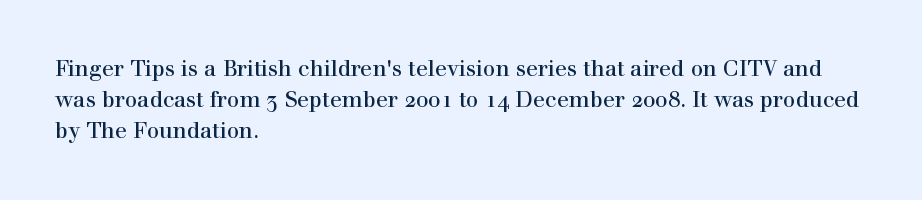
Q: Is the text italic (slanted)? A: No, it is upright.
Q: Is the text underlined? A: No.
Q: How is the paragraph aligned? A: Left-aligned.
Q: Is the spacing between letters normal or unusually wide? A: Normal.
Q: Is the spacing between lines tight, normal or loose? A: Normal.
